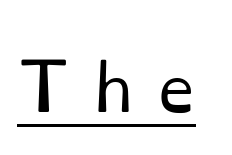
Q: Is the text bold? A: No.
Q: Is the text italic (slanted)? A: No, it is upright.
Q: Is the typeface a serif or a sans-serif typeface? A: Serif.
Q: Is the text underlined? A: Yes.
Q: Is the spacing between letters normal or unusually wide? A: Unusually wide.
Q: Width (condensed, normal, or wide)? A: Normal.
Q: Stroke contrast? A: Low.
Q: x-height? A: Small.
Q: Monospaced? A: No.
